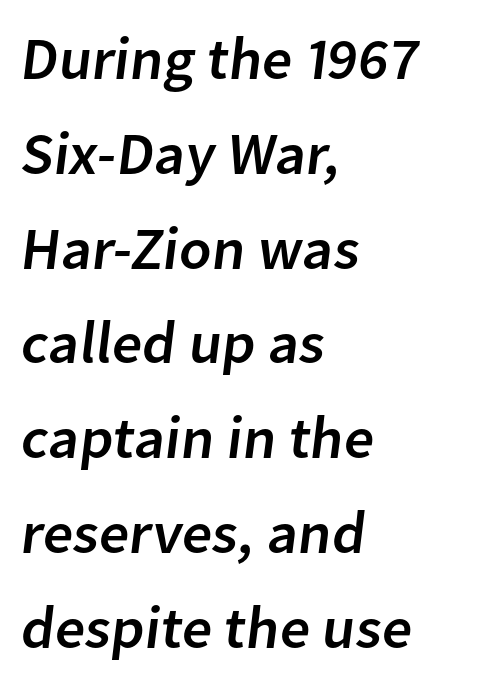
Q: Is the typeface a serif or a sans-serif typeface? A: Sans-serif.
Q: Is the text underlined? A: No.
Q: How is the paragraph aligned? A: Left-aligned.
Q: Is the spacing between letters normal or unusually wide? A: Normal.
Q: Is the spacing between lines tight, normal or loose? A: Normal.
Q: Width (condensed, normal, or wide)? A: Normal.
Q: Stroke contrast? A: Low.
Q: x-height? A: Medium.
Q: Monospaced? A: No.
